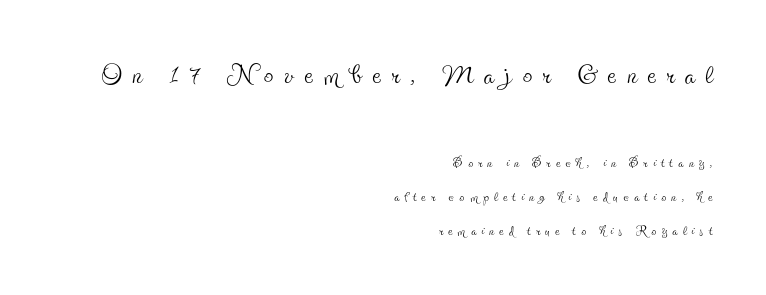
The image shows 38 px thin, condensed serif type; set right-aligned, line spacing 1.79x, unusually wide letter spacing (+0.28 em), not underlined; the first (top) block is 2.0x larger; a small x-height.
